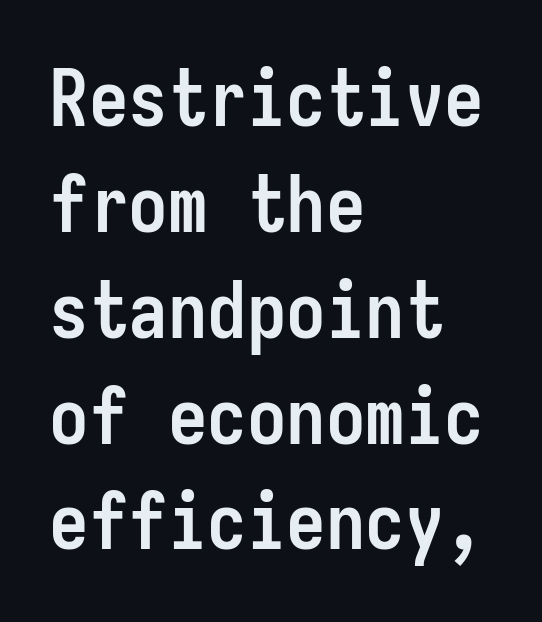
Q: Is the text bold? A: Yes.
Q: Is the text italic (slanted)? A: No, it is upright.
Q: Is the typeface a serif or a sans-serif typeface? A: Sans-serif.
Q: Is the text underlined? A: No.
Q: How is the paragraph aligned? A: Left-aligned.
Q: Is the spacing between letters normal or unusually wide? A: Normal.
Q: Is the spacing between lines tight, normal or loose? A: Normal.
Q: Width (condensed, normal, or wide)? A: Condensed.
Q: Stroke contrast? A: Low.
Q: x-height? A: Medium.
Q: Monospaced? A: Yes.
